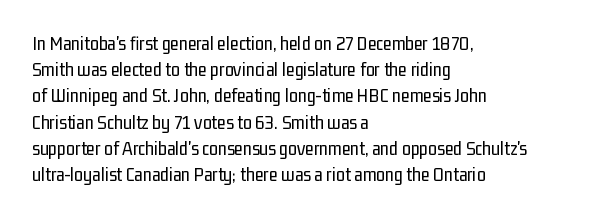
Q: Is the text bold? A: No.
Q: Is the text italic (slanted)? A: No, it is upright.
Q: Is the text underlined? A: No.
Q: How is the paragraph aligned? A: Left-aligned.
Q: Is the spacing between letters normal or unusually wide? A: Normal.
Q: Is the spacing between lines tight, normal or loose? A: Normal.
